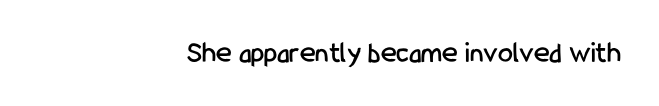
Q: Is the text italic (slanted)? A: No, it is upright.
Q: Is the typeface a serif or a sans-serif typeface? A: Sans-serif.
Q: Is the text underlined? A: No.
Q: How is the paragraph aligned? A: Right-aligned.
Q: Is the spacing between letters normal or unusually wide? A: Normal.
Q: Width (condensed, normal, or wide)? A: Condensed.
Q: Stroke contrast? A: Low.
Q: x-height? A: Medium.
Q: Monospaced? A: No.
